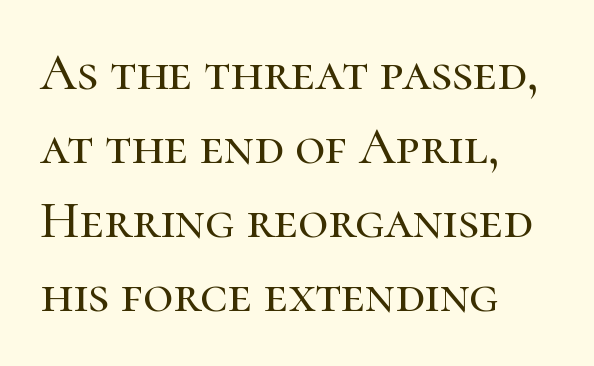
{"serif": "yes", "italic": "no", "width": "normal", "stroke_contrast": "high", "x_height": "medium", "monospaced": "no", "underline": "no", "align": "left", "line_spacing": "normal", "line_spacing_ratio": 1.42, "letter_spacing": "normal", "letter_spacing_em": 0.0, "glyph_px": 52}
